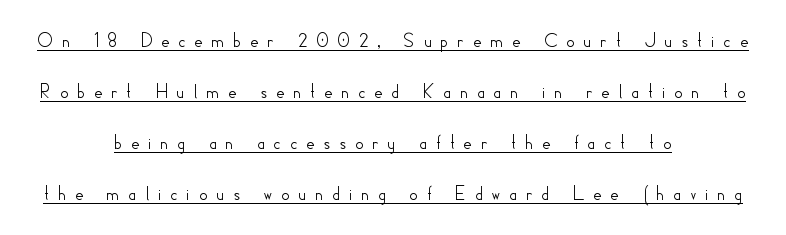
Q: Is the text italic (slanted)? A: No, it is upright.
Q: Is the text underlined? A: Yes.
Q: How is the paragraph aligned? A: Centered.
Q: Is the spacing between letters normal or unusually wide? A: Unusually wide.
Q: Is the spacing between lines tight, normal or loose? A: Loose.
